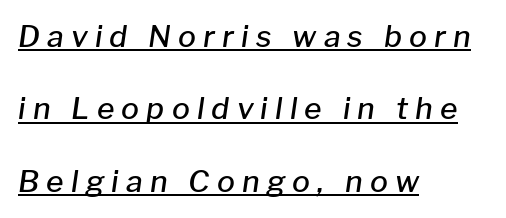
Notice the strokes are somewhat thickened but not fully heavy: this is a semibold. The rendering applies a slant to the glyphs. Proportional: the letters do not fall into vertical columns. Where is the straight margin? On the left. Loosely led — the rows are spread out.
